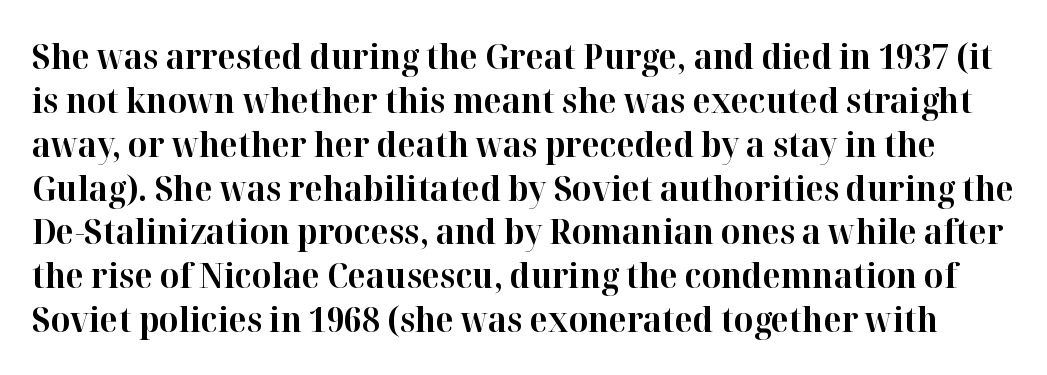
Q: Is the text bold? A: Yes.
Q: Is the text italic (slanted)? A: No, it is upright.
Q: Is the typeface a serif or a sans-serif typeface? A: Serif.
Q: Is the text underlined? A: No.
Q: Is the spacing between letters normal or unusually wide? A: Normal.
Q: Is the spacing between lines tight, normal or loose? A: Normal.
Q: Width (condensed, normal, or wide)? A: Normal.
Q: Stroke contrast? A: High.
Q: x-height? A: Medium.
Q: Monospaced? A: No.
